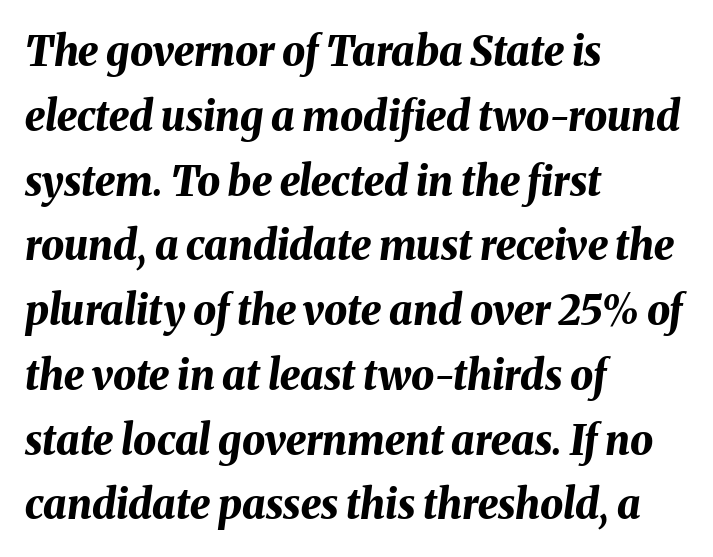
{"italic": "yes", "lean": "right", "slant_degrees": 8, "bold": "yes", "weight": "bold", "width": "normal", "stroke_contrast": "medium", "x_height": "medium", "monospaced": "no", "underline": "no", "align": "left", "line_spacing": "normal", "line_spacing_ratio": 1.58, "letter_spacing": "normal", "letter_spacing_em": 0.0, "glyph_px": 41}
